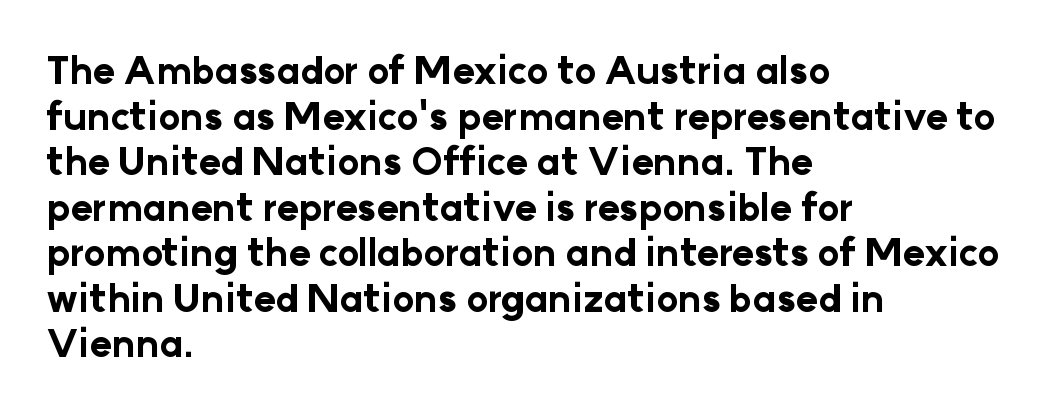
Quick note: underline off. Students, this is bold: see how much ink each stroke carries. These lines are rendered in a variable-pitch font. The letters stand straight up with perfectly vertical stems. This rendering employs a face without finishing strokes, i.e., a sans-serif.
